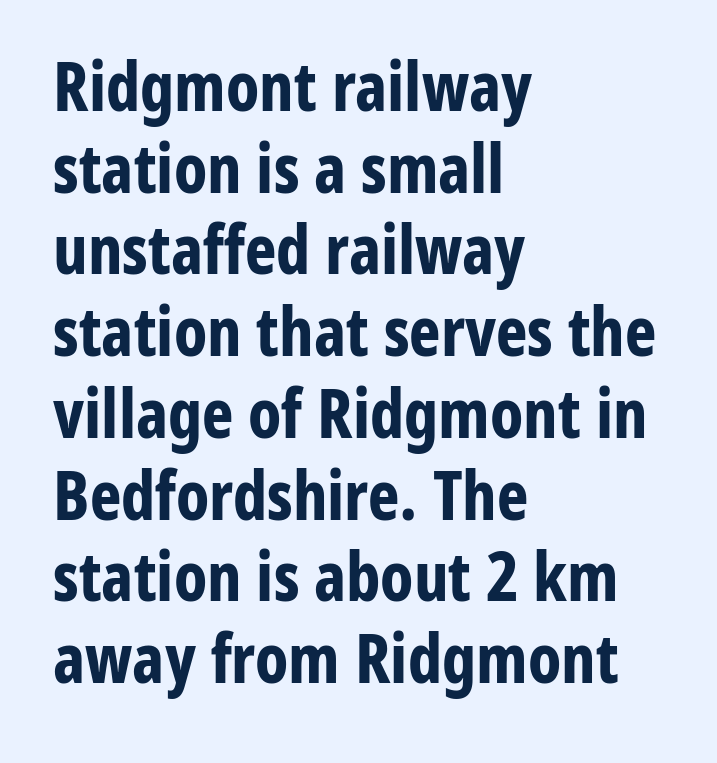
{"serif": "no", "italic": "no", "bold": "yes", "weight": "bold", "width": "condensed", "stroke_contrast": "low", "x_height": "medium", "monospaced": "no", "underline": "no", "align": "left", "line_spacing_ratio": 1.22, "letter_spacing": "normal", "letter_spacing_em": 0.0, "glyph_px": 67}
